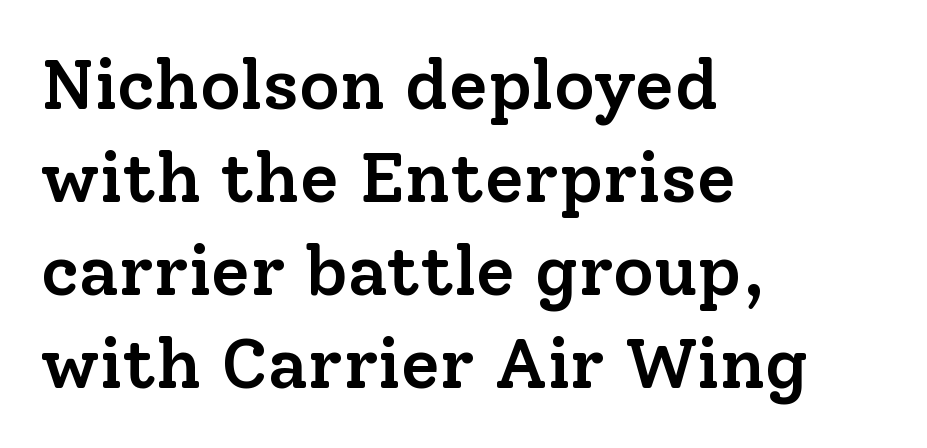
The image shows 71 px semibold serif type, upright; set left-aligned, normal line spacing (1.31x), normal letter spacing, not underlined; low stroke contrast and a medium x-height.
